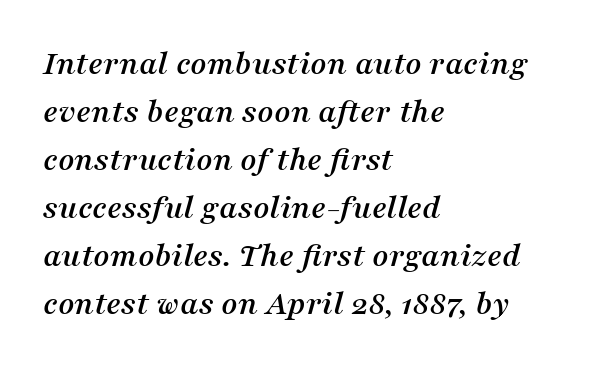
Q: Is the text italic (slanted)? A: Yes, it leans right by about 16 degrees.
Q: Is the typeface a serif or a sans-serif typeface? A: Serif.
Q: Is the text underlined? A: No.
Q: How is the paragraph aligned? A: Left-aligned.
Q: Is the spacing between letters normal or unusually wide? A: Normal.
Q: Is the spacing between lines tight, normal or loose? A: Normal.
Q: Width (condensed, normal, or wide)? A: Normal.
Q: Stroke contrast? A: Medium.
Q: x-height? A: Medium.
Q: Monospaced? A: No.
